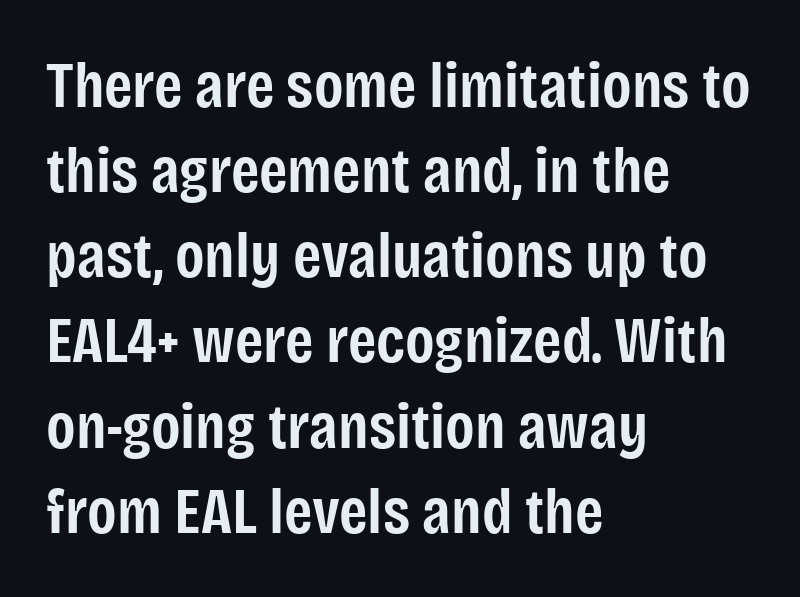
The image shows 65 px semibold, condensed sans-serif type, upright; set left-aligned, normal line spacing (1.31x), normal letter spacing, not underlined; low stroke contrast and a large x-height.
